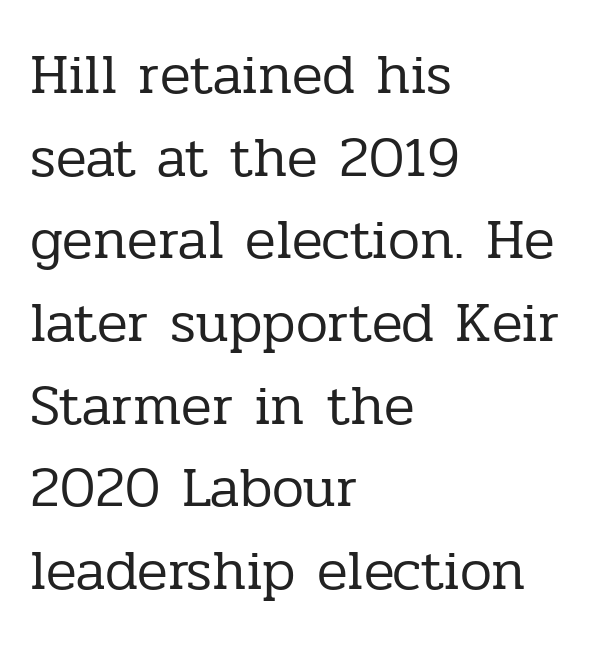
The image shows 57 px regular-weight serif type, upright; set left-aligned, normal line spacing (1.45x), normal letter spacing, not underlined; low stroke contrast and a medium x-height.
